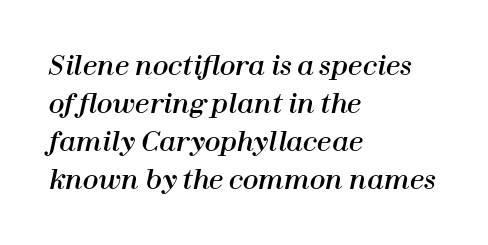
{"italic": "yes", "lean": "right", "slant_degrees": 12, "underline": "no", "align": "left", "line_spacing": "normal", "line_spacing_ratio": 1.46, "letter_spacing": "normal", "letter_spacing_em": 0.0, "glyph_px": 26}
